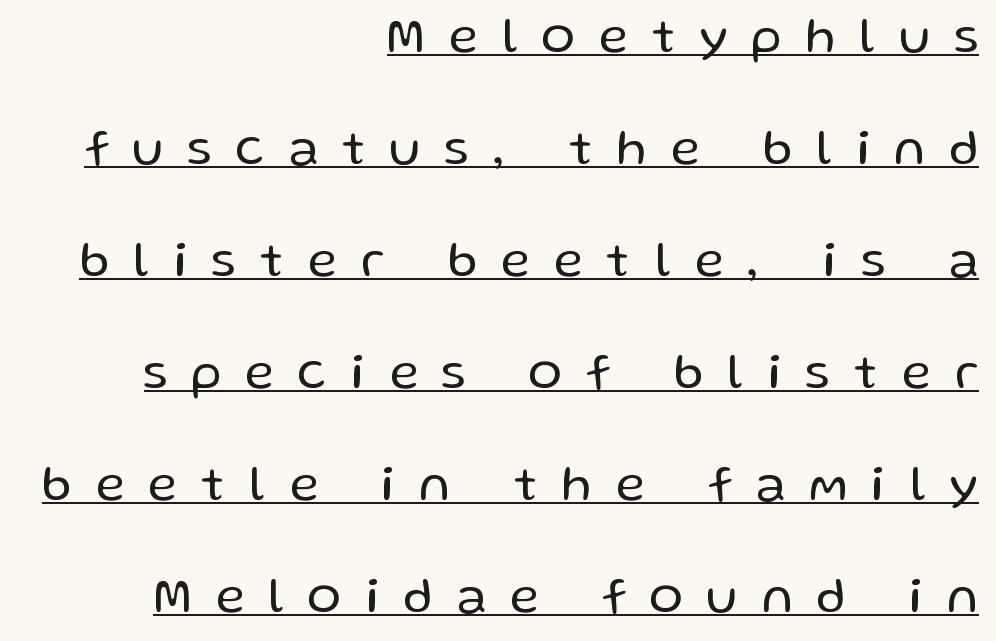
Q: Is the text bold? A: No.
Q: Is the text italic (slanted)? A: No, it is upright.
Q: Is the typeface a serif or a sans-serif typeface? A: Sans-serif.
Q: Is the text underlined? A: Yes.
Q: How is the paragraph aligned? A: Right-aligned.
Q: Is the spacing between letters normal or unusually wide? A: Unusually wide.
Q: Is the spacing between lines tight, normal or loose? A: Loose.
Q: Width (condensed, normal, or wide)? A: Normal.
Q: Stroke contrast? A: Low.
Q: x-height? A: Medium.
Q: Monospaced? A: No.
